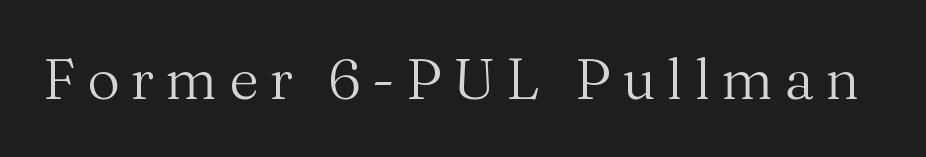
Each letter's strokes conclude with small projecting serifs. Descenders are the only things crossing below the line. Weight: regular or lighter. The rendering uses natural spacing where letterforms have individual widths. Nope, not italic — everything's standing straight.
